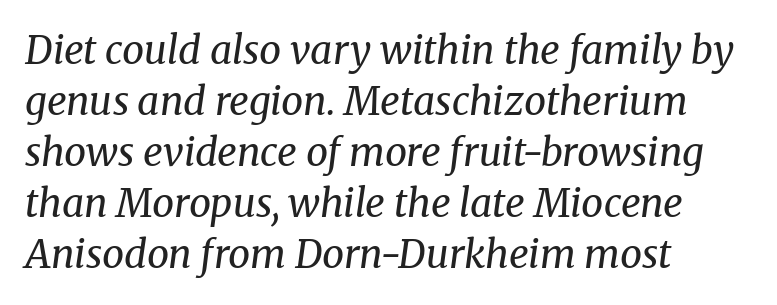
These lines are set flush left with a ragged right edge. You could not count columns in this text — the font is proportionally spaced. The font is comparable to plain body text, perhaps lighter. Inter-character spacing is left at the font's built-in metrics.
